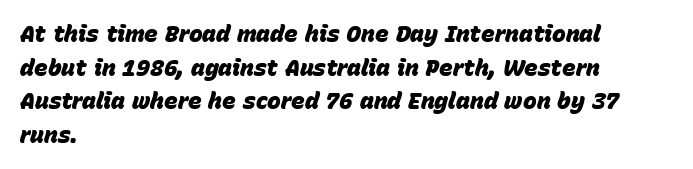
Q: Is the text bold? A: Yes.
Q: Is the text italic (slanted)? A: Yes, it leans right by about 15 degrees.
Q: Is the text underlined? A: No.
Q: How is the paragraph aligned? A: Left-aligned.
Q: Is the spacing between letters normal or unusually wide? A: Normal.
Q: Is the spacing between lines tight, normal or loose? A: Normal.
